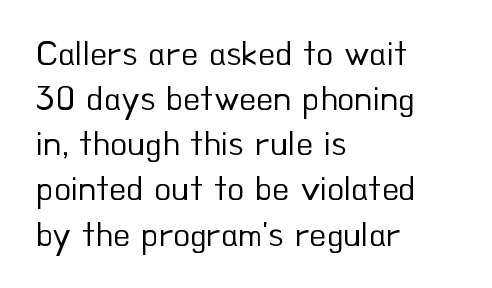
{"serif": "no", "italic": "no", "bold": "no", "weight": "regular", "width": "normal", "stroke_contrast": "low", "x_height": "small", "monospaced": "no", "underline": "no", "align": "left", "line_spacing": "normal", "line_spacing_ratio": 1.29, "letter_spacing": "normal", "letter_spacing_em": 0.0, "glyph_px": 35}
